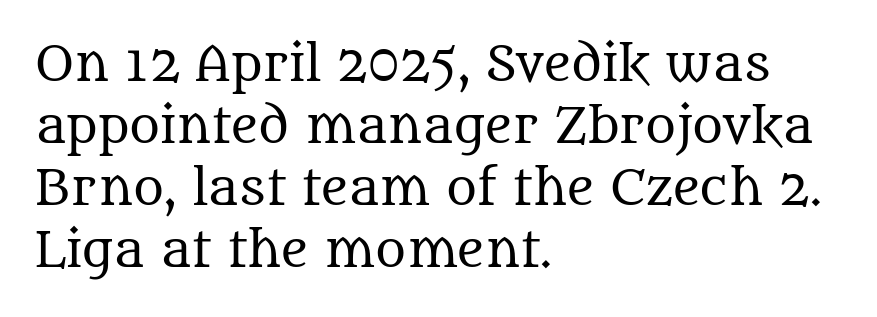
The image shows 47 px regular-weight serif type, upright; set left-aligned, normal line spacing (1.32x), normal letter spacing, not underlined; medium stroke contrast and a large x-height.
